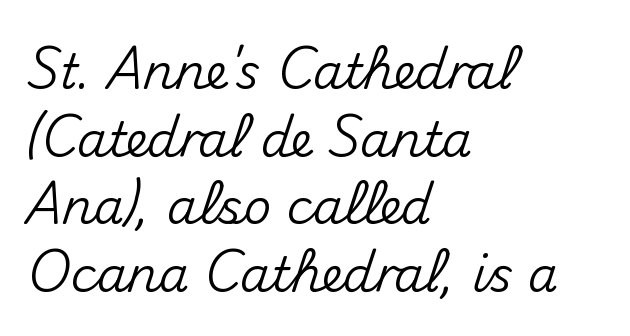
Regular leading. Observe the absence of serifs on each vertical stroke in this sample. You could not count columns in this text — the font is proportionally spaced.
